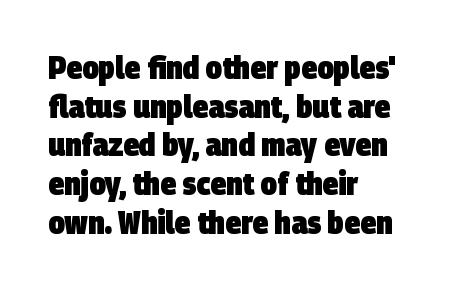
{"serif": "no", "bold": "yes", "weight": "heavy", "width": "condensed", "stroke_contrast": "low", "x_height": "large", "monospaced": "no", "underline": "no", "align": "left", "line_spacing_ratio": 1.21, "letter_spacing": "normal", "letter_spacing_em": 0.0, "glyph_px": 32}
